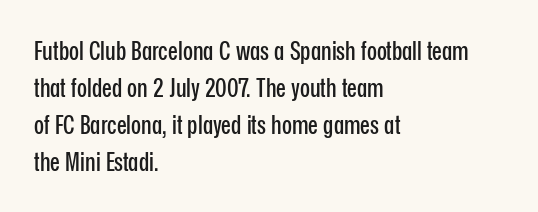
The image shows 26 px text type, upright; set left-aligned, normal line spacing (1.42x), normal letter spacing, not underlined.
